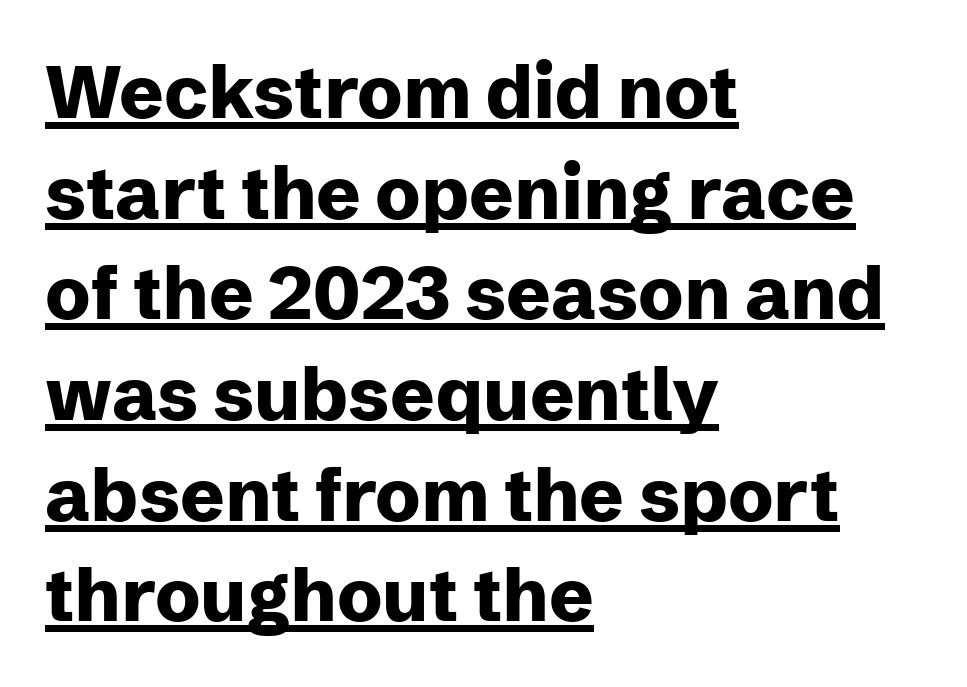
Q: Is the text bold? A: Yes.
Q: Is the text italic (slanted)? A: No, it is upright.
Q: Is the typeface a serif or a sans-serif typeface? A: Sans-serif.
Q: Is the text underlined? A: Yes.
Q: How is the paragraph aligned? A: Left-aligned.
Q: Is the spacing between letters normal or unusually wide? A: Normal.
Q: Is the spacing between lines tight, normal or loose? A: Normal.
Q: Width (condensed, normal, or wide)? A: Normal.
Q: Stroke contrast? A: Low.
Q: x-height? A: Medium.
Q: Monospaced? A: No.
